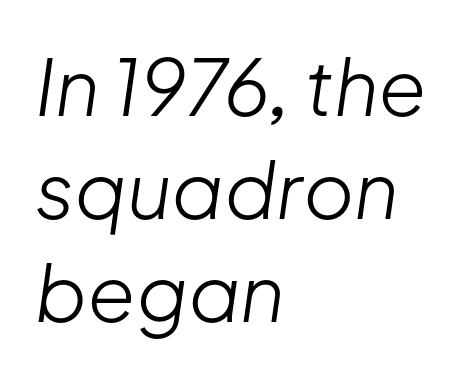
The image shows 78 px light type, italic (leaning right); set left-aligned, normal line spacing (1.32x), normal letter spacing, not underlined; low stroke contrast and a medium x-height.
